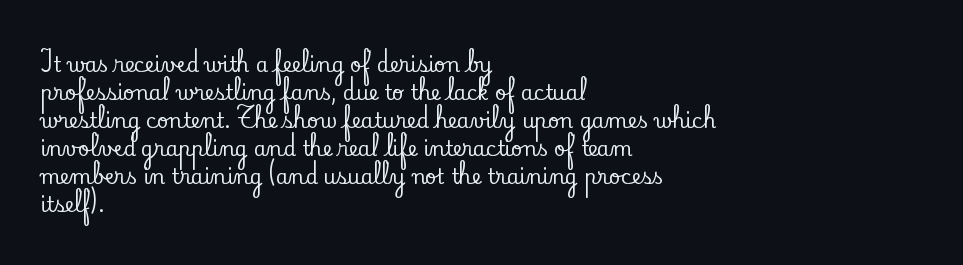
Ordinary non-slanted type is in use. Type without underlining. A typesetter would call this zero additional tracking. Horizontally, the lines are justified to the leading edge only. Honestly, the row spacing looks completely unremarkable.
